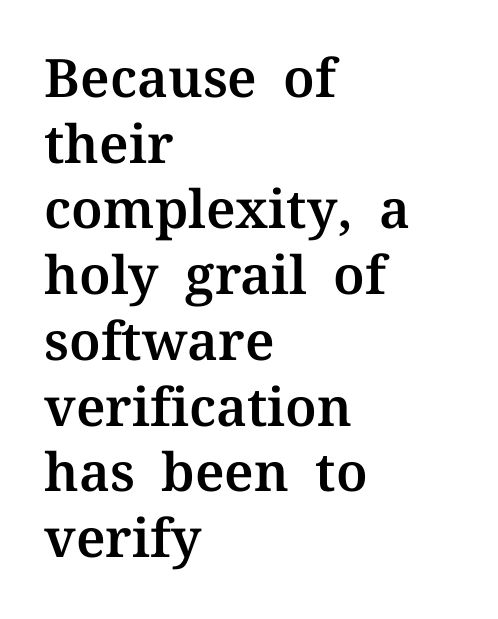
Q: Is the text italic (slanted)? A: No, it is upright.
Q: Is the typeface a serif or a sans-serif typeface? A: Serif.
Q: Is the text underlined? A: No.
Q: How is the paragraph aligned? A: Left-aligned.
Q: Is the spacing between letters normal or unusually wide? A: Normal.
Q: Width (condensed, normal, or wide)? A: Normal.
Q: Stroke contrast? A: Medium.
Q: x-height? A: Medium.
Q: Monospaced? A: No.
